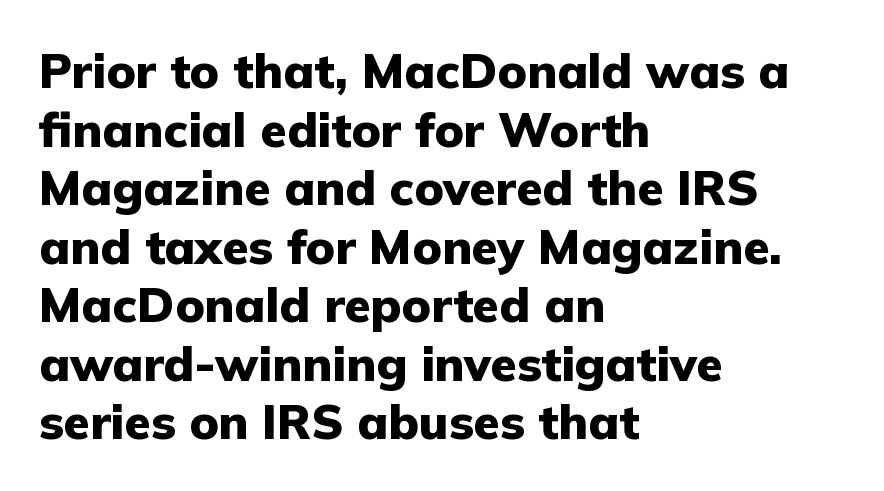
The image shows 48 px heavy sans-serif type, upright; set left-aligned, line spacing 1.22x, normal letter spacing, not underlined; low stroke contrast and a medium x-height.
